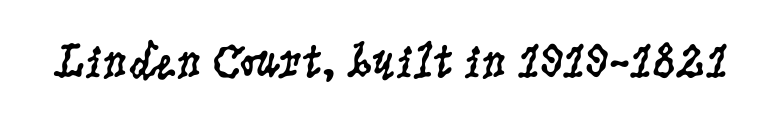
The space beneath each line is pristine and unruled. In terms of letterspacing, this is plain default setting. The passage shown is typeset with a serif family. Heft: none added — not bold.
